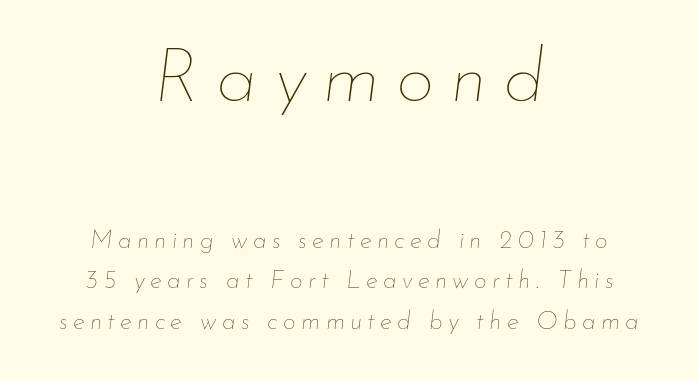
The image shows 76 px thin type, italic (leaning right); set centered, normal line spacing (1.63x), unusually wide letter spacing (+0.21 em), not underlined; the first (top) block is 3.04x larger; low stroke contrast and a small x-height.
